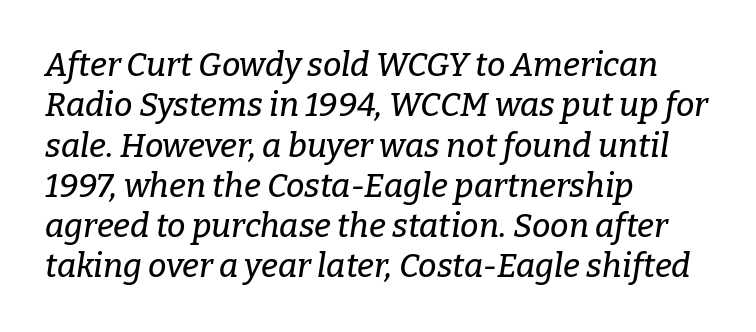
The typesetter chose a ragged-right arrangement here. The rendering uses natural spacing where letterforms have individual widths. What stands out about the letter spacing? Nothing — it is the standard amount. The rendering applies a slant to the glyphs.
